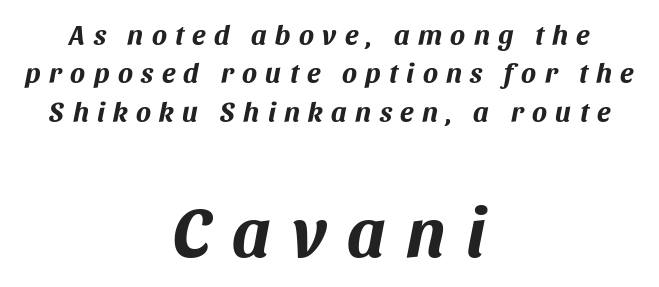
The image shows 69 px bold type, italic (leaning right); set centered, normal line spacing (1.37x), unusually wide letter spacing (+0.3 em), not underlined; the second (bottom) block is 2.46x larger; medium stroke contrast and a large x-height.
